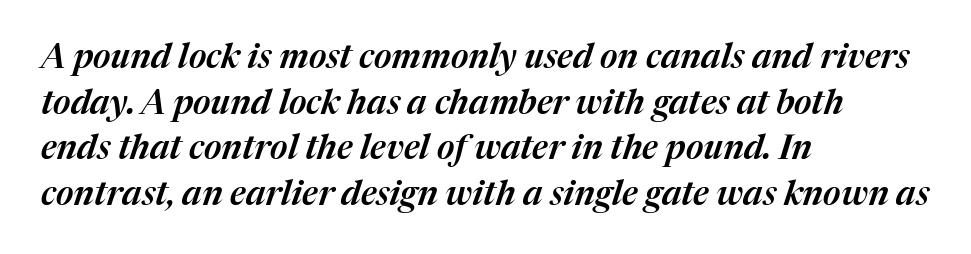
{"italic": "yes", "lean": "right", "slant_degrees": 17, "width": "normal", "stroke_contrast": "medium", "x_height": "medium", "monospaced": "no", "underline": "no", "align": "left", "line_spacing": "normal", "line_spacing_ratio": 1.34, "letter_spacing": "normal", "letter_spacing_em": 0.0, "glyph_px": 34}
